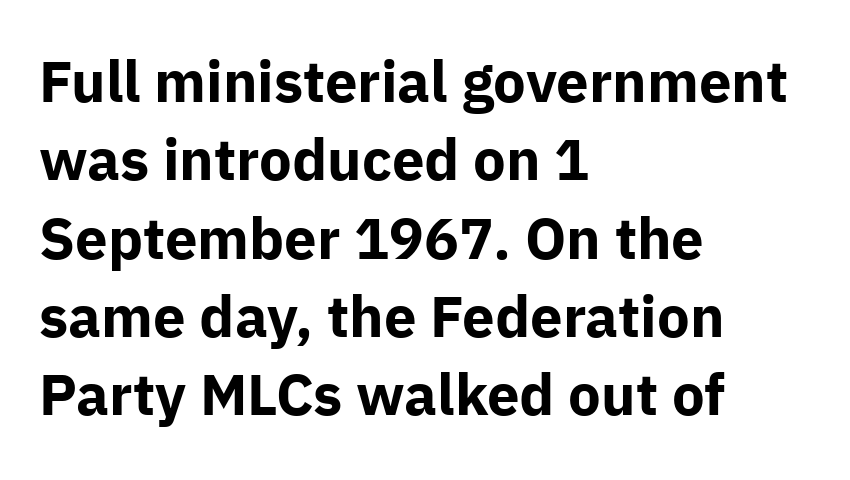
The image shows 58 px bold sans-serif type, upright; set left-aligned, normal line spacing (1.35x), normal letter spacing, not underlined; low stroke contrast and a medium x-height.
